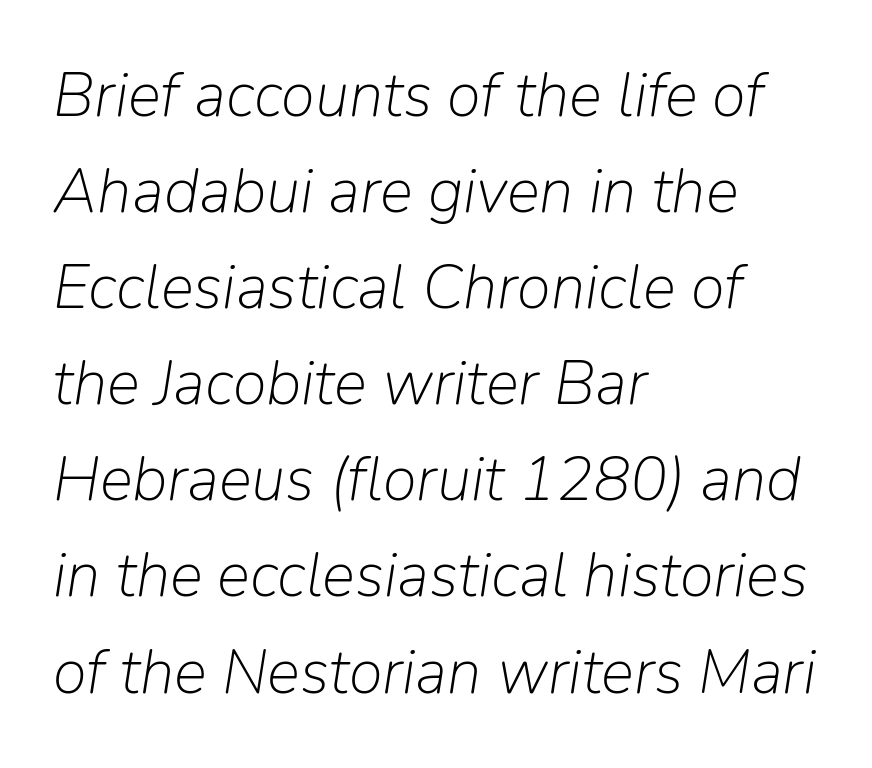
Counters stay open thanks to moderate or lighter strokes. Looking at the ascenders, they clearly lean. The setting favours the left margin, as ordinary paragraphs usually do. Tracking value appears to be zero — textbook default spacing. Each letter keeps its own natural width here, so spacing adapts to shape.
